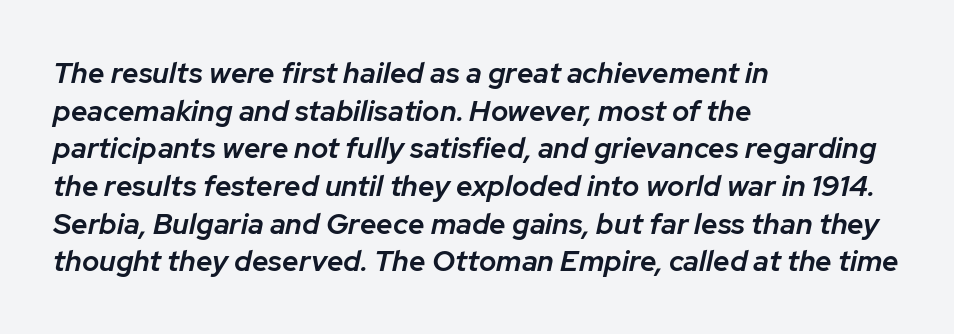
Q: Is the text bold? A: Semi-bold.
Q: Is the text italic (slanted)? A: Yes, it leans right by about 12 degrees.
Q: Is the text underlined? A: No.
Q: How is the paragraph aligned? A: Left-aligned.
Q: Is the spacing between letters normal or unusually wide? A: Normal.
Q: Is the spacing between lines tight, normal or loose? A: Normal.
Q: Width (condensed, normal, or wide)? A: Normal.
Q: Stroke contrast? A: Low.
Q: x-height? A: Medium.
Q: Monospaced? A: No.
